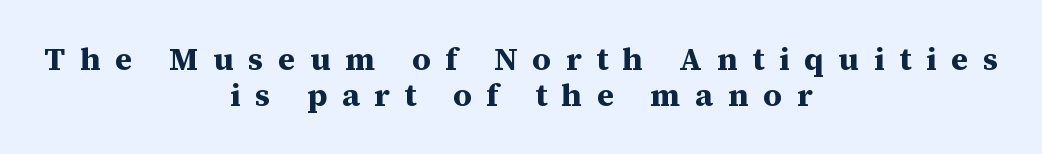
Is there much room between lines? No — they nearly touch. Font category for this specimen: serif. Type without underlining. Visually the block forms a symmetrical silhouette, jagged on both flanks.
